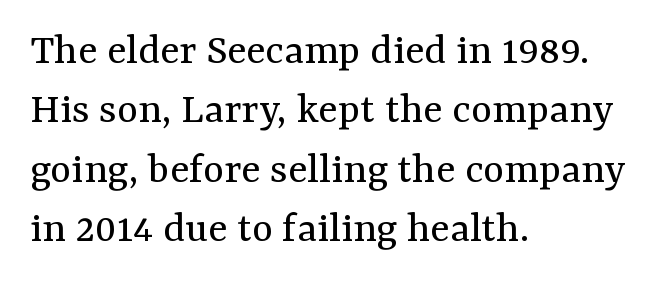
The image shows 45 px regular-weight serif type, upright; set left-aligned, normal line spacing (1.32x), normal letter spacing, not underlined; medium stroke contrast and a medium x-height.
